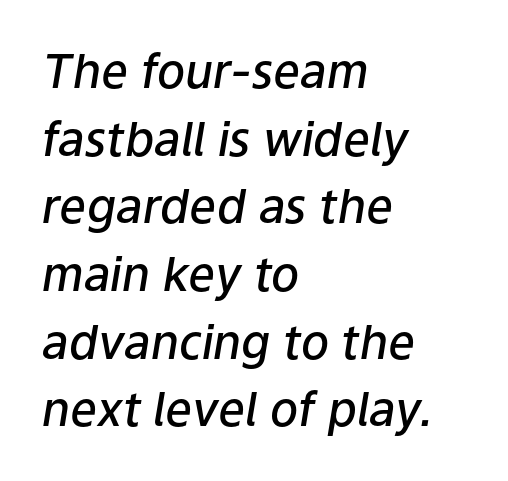
{"italic": "yes", "lean": "right", "slant_degrees": 9, "bold": "semi", "weight": "semibold", "width": "normal", "stroke_contrast": "low", "x_height": "medium", "monospaced": "no", "underline": "no", "align": "left", "line_spacing": "normal", "line_spacing_ratio": 1.44, "letter_spacing": "normal", "letter_spacing_em": 0.0, "glyph_px": 47}
